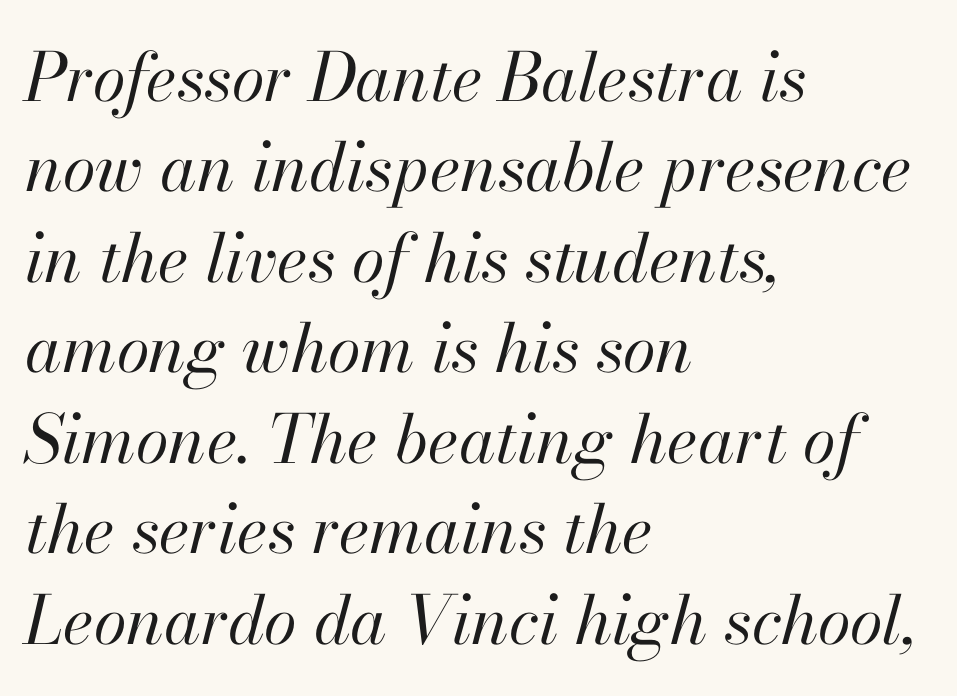
Rows of type keep a routine distance in the vertical direction. What stands out about the letter spacing? Nothing — it is the standard amount. If you drew a ruler down the left edge, every line would touch it. Character widths vary here, with narrow letters taking less room than wide ones. Glance below the letters and you will spot only blank space. Notice how the stems are inclined rather than vertical — that's the hallmark of italics.
